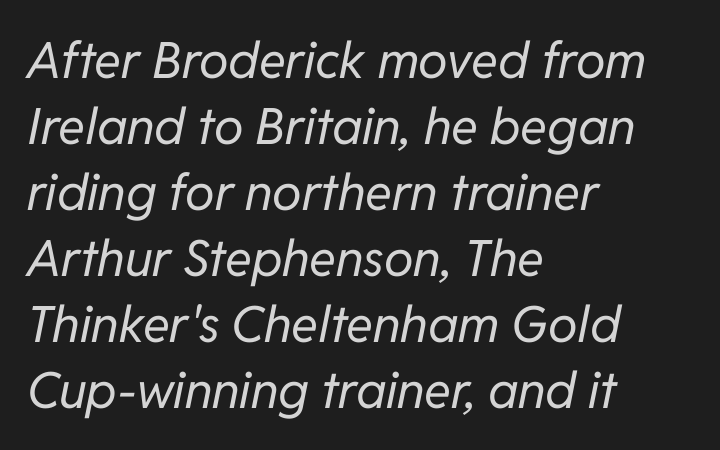
{"italic": "yes", "lean": "right", "slant_degrees": 11, "bold": "no", "weight": "regular", "width": "normal", "stroke_contrast": "low", "x_height": "medium", "monospaced": "no", "underline": "no", "align": "left", "line_spacing": "normal", "line_spacing_ratio": 1.32, "letter_spacing": "normal", "letter_spacing_em": 0.0, "glyph_px": 50}
